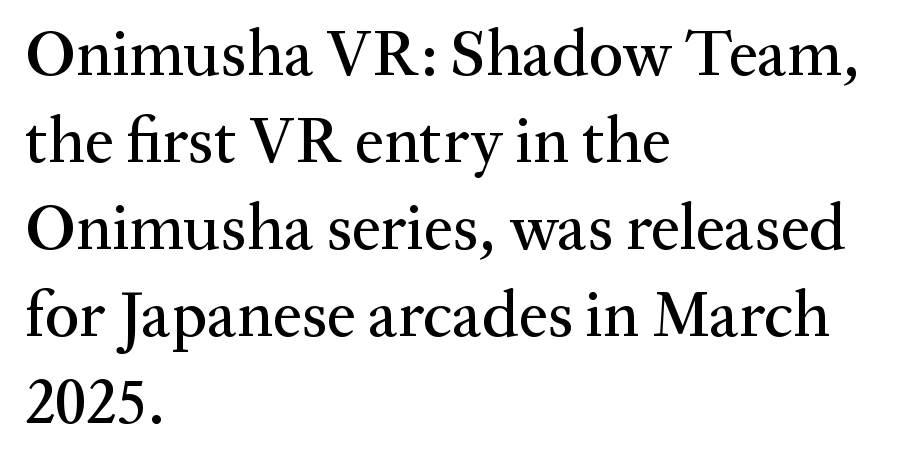
{"serif": "yes", "italic": "no", "width": "normal", "stroke_contrast": "medium", "x_height": "medium", "monospaced": "no", "underline": "no", "align": "left", "line_spacing": "normal", "line_spacing_ratio": 1.34, "letter_spacing": "normal", "letter_spacing_em": 0.0, "glyph_px": 65}
